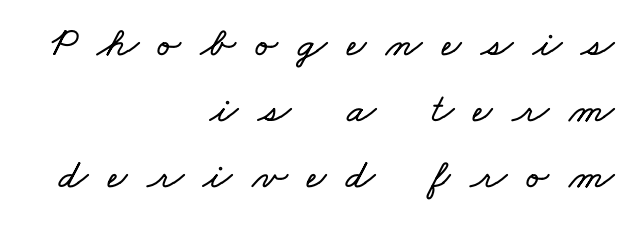
Q: Is the text underlined? A: No.
Q: How is the paragraph aligned? A: Right-aligned.
Q: Is the spacing between letters normal or unusually wide? A: Unusually wide.
Q: Is the spacing between lines tight, normal or loose? A: Normal.
Q: Width (condensed, normal, or wide)? A: Wide.
Q: Stroke contrast? A: Low.
Q: x-height? A: Small.
Q: Monospaced? A: No.
